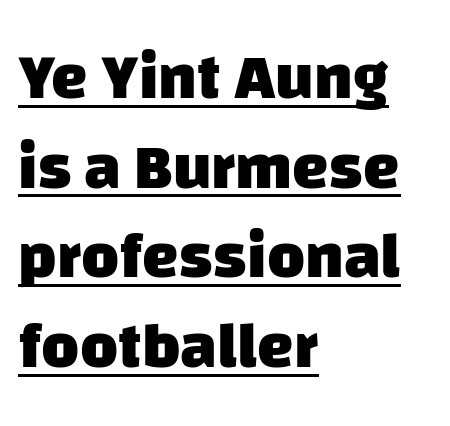
This is sans-serif lettering, the kind often seen on screens and signage. Caption: lettering with a line underneath. A classic flush-left, rag-right setting is used for this passage. Normally led — the rows are evenly, conventionally spaced. The line texture is even and compact thanks to regular tracking.
